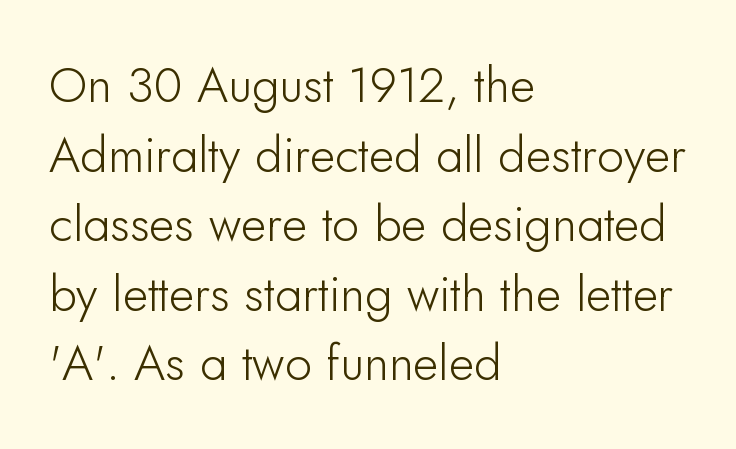
The characters display no serif detailing; their extremities are plain. A typesetter would mark this as roman, not italic. These lines are rendered in a variable-pitch font. Leading: standard.
